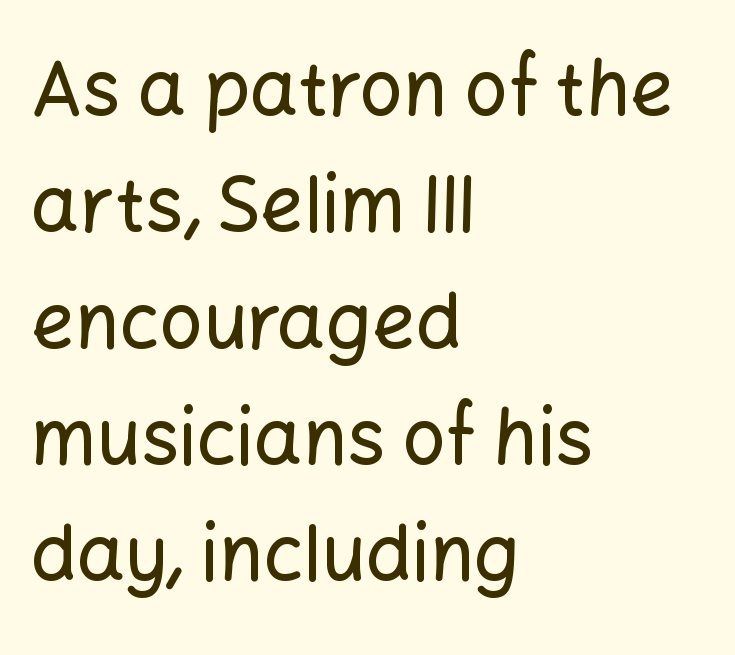
The image shows 76 px sans-serif type, upright; set left-aligned, normal line spacing (1.53x), normal letter spacing, not underlined; low stroke contrast and a medium x-height.
